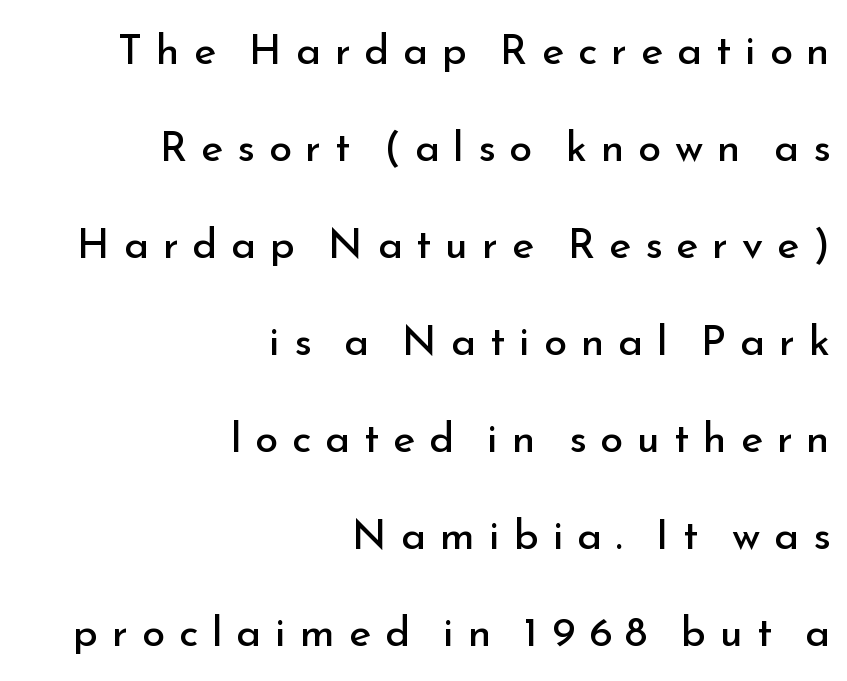
Q: Is the text bold? A: No.
Q: Is the text italic (slanted)? A: No, it is upright.
Q: Is the typeface a serif or a sans-serif typeface? A: Sans-serif.
Q: Is the text underlined? A: No.
Q: How is the paragraph aligned? A: Right-aligned.
Q: Is the spacing between letters normal or unusually wide? A: Unusually wide.
Q: Is the spacing between lines tight, normal or loose? A: Loose.
Q: Width (condensed, normal, or wide)? A: Normal.
Q: Stroke contrast? A: Low.
Q: x-height? A: Small.
Q: Monospaced? A: No.
